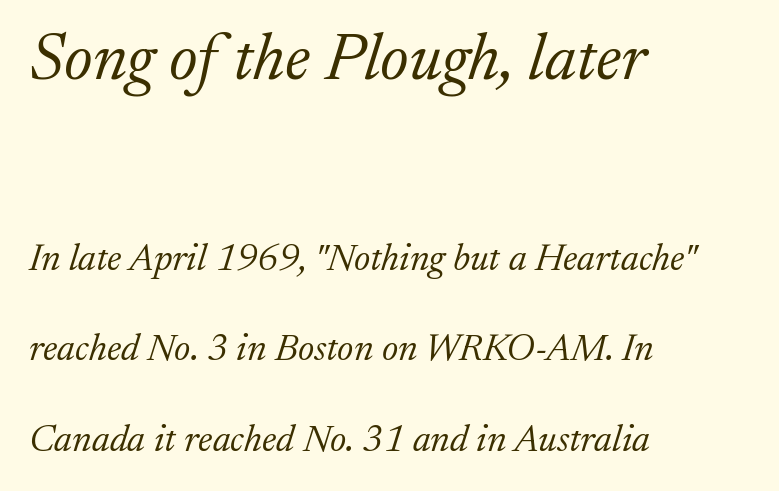
{"serif": "yes", "italic": "yes", "lean": "right", "slant_degrees": 17, "bold": "no", "weight": "light", "width": "normal", "stroke_contrast": "low", "x_height": "medium", "monospaced": "no", "underline": "no", "align": "left", "line_spacing": "loose", "line_spacing_ratio": 2.38, "letter_spacing": "normal", "letter_spacing_em": 0.0, "larger_block": "first", "size_ratio": 1.76, "glyph_px": 67}
